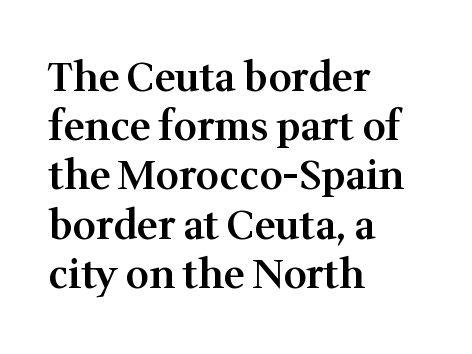
The image shows 40 px semibold serif type, upright; set left-aligned, line spacing 1.23x, normal letter spacing, not underlined; medium stroke contrast and a medium x-height.
